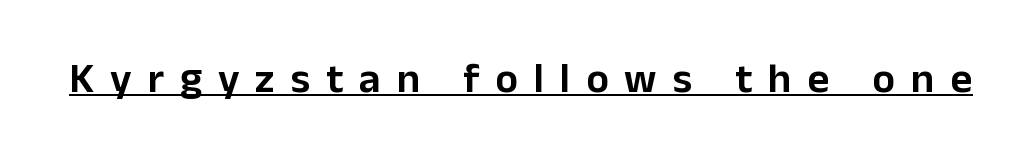
Q: Is the text italic (slanted)? A: No, it is upright.
Q: Is the typeface a serif or a sans-serif typeface? A: Sans-serif.
Q: Is the text underlined? A: Yes.
Q: Is the spacing between letters normal or unusually wide? A: Unusually wide.
Q: Width (condensed, normal, or wide)? A: Normal.
Q: Stroke contrast? A: Low.
Q: x-height? A: Medium.
Q: Monospaced? A: No.
